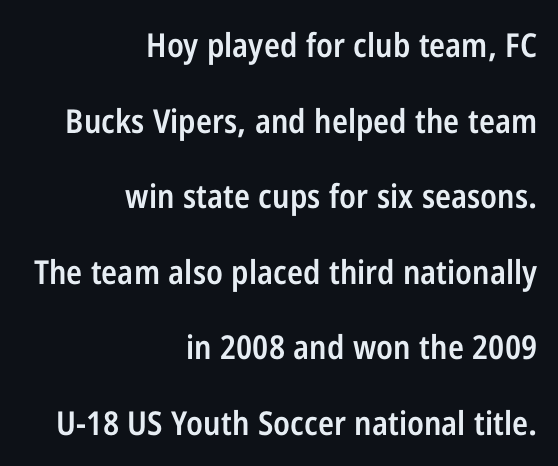
The image shows 33 px semibold, condensed sans-serif type, upright; set right-aligned, loose line spacing (2.29x), normal letter spacing, not underlined; low stroke contrast and a medium x-height.
